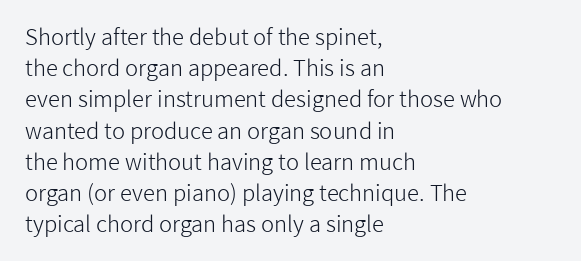
{"italic": "no", "bold": "no", "underline": "no", "align": "left", "line_spacing": "normal", "line_spacing_ratio": 1.42, "letter_spacing": "normal", "letter_spacing_em": 0.0, "glyph_px": 22}
